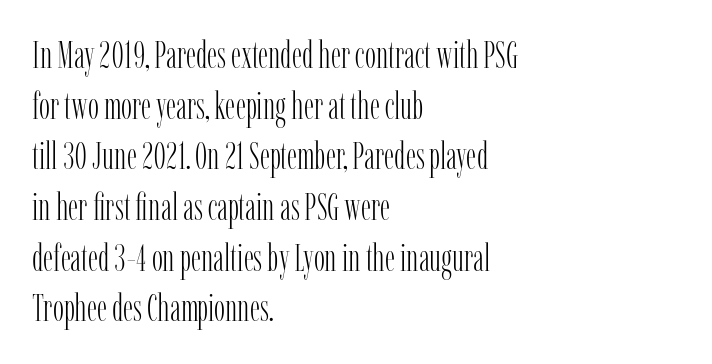
The image shows 37 px light, condensed serif type, upright; set left-aligned, normal line spacing (1.37x), normal letter spacing, not underlined; low stroke contrast and a medium x-height.
